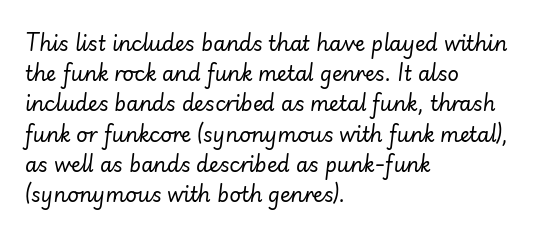
Lines of text with bare space underneath. The horizontal fit of the characters is conventional and even. Normally led — the rows are evenly, conventionally spaced. Line beginnings align vertically; line endings do not. The weight would be labelled regular, book, light, or lighter still.
